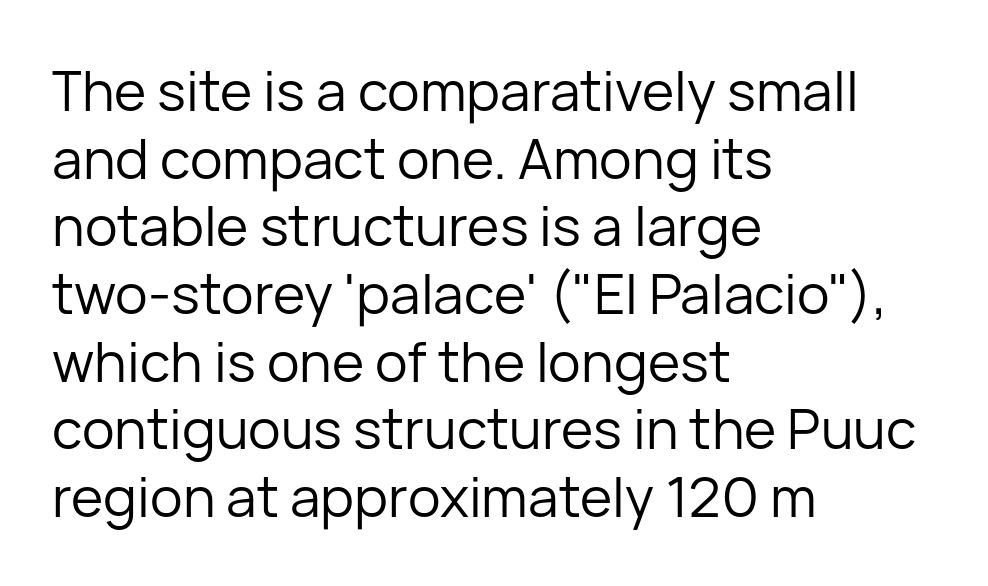
{"serif": "no", "italic": "no", "bold": "no", "weight": "regular", "width": "normal", "stroke_contrast": "low", "x_height": "medium", "monospaced": "no", "underline": "no", "align": "left", "line_spacing_ratio": 1.23, "letter_spacing": "normal", "letter_spacing_em": 0.0, "glyph_px": 55}
